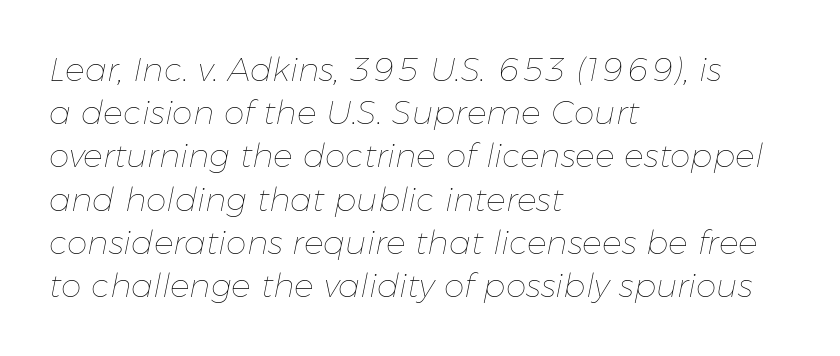
{"italic": "yes", "lean": "right", "slant_degrees": 11, "bold": "no", "weight": "thin", "width": "normal", "stroke_contrast": "low", "x_height": "medium", "monospaced": "no", "underline": "no", "align": "left", "line_spacing": "normal", "line_spacing_ratio": 1.31, "letter_spacing": "normal", "letter_spacing_em": 0.0, "glyph_px": 33}
